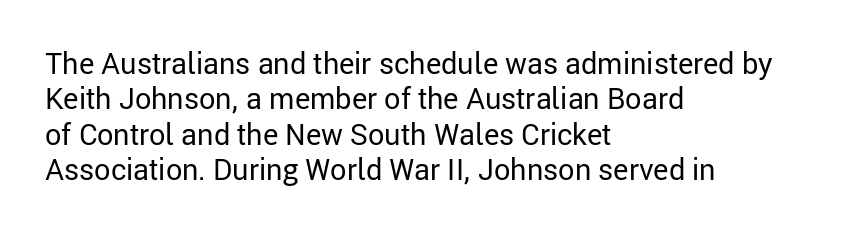
{"serif": "no", "italic": "no", "bold": "no", "weight": "regular", "width": "normal", "stroke_contrast": "low", "x_height": "medium", "monospaced": "no", "underline": "no", "align": "left", "line_spacing_ratio": 1.22, "letter_spacing": "normal", "letter_spacing_em": 0.0, "glyph_px": 29}
